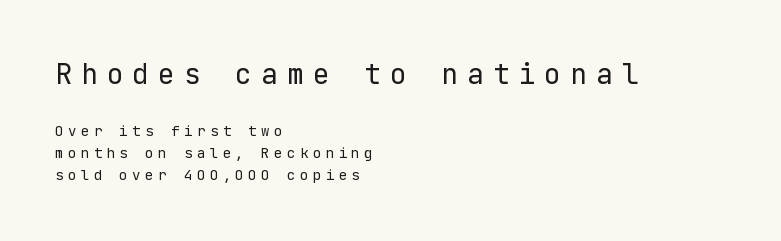
Q: Is the text bold? A: No.
Q: Is the text italic (slanted)? A: No, it is upright.
Q: Is the typeface a serif or a sans-serif typeface? A: Sans-serif.
Q: Is the text underlined? A: No.
Q: How is the paragraph aligned? A: Left-aligned.
Q: Is the spacing between letters normal or unusually wide? A: Unusually wide.
Q: Is the spacing between lines tight, normal or loose? A: Normal.
Q: Which block of text is set in a larger size, the first (top) or the second (bottom)? A: The first (top) one.
Q: Width (condensed, normal, or wide)? A: Normal.
Q: Stroke contrast? A: Low.
Q: x-height? A: Medium.
